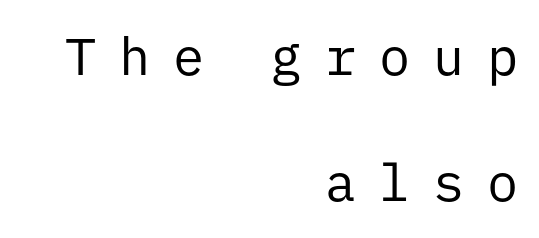
Q: Is the text bold? A: No.
Q: Is the text italic (slanted)? A: No, it is upright.
Q: Is the typeface a serif or a sans-serif typeface? A: Sans-serif.
Q: Is the text underlined? A: No.
Q: How is the paragraph aligned? A: Right-aligned.
Q: Is the spacing between letters normal or unusually wide? A: Unusually wide.
Q: Is the spacing between lines tight, normal or loose? A: Loose.
Q: Width (condensed, normal, or wide)? A: Normal.
Q: Stroke contrast? A: Low.
Q: x-height? A: Medium.
Q: Monospaced? A: Yes.
